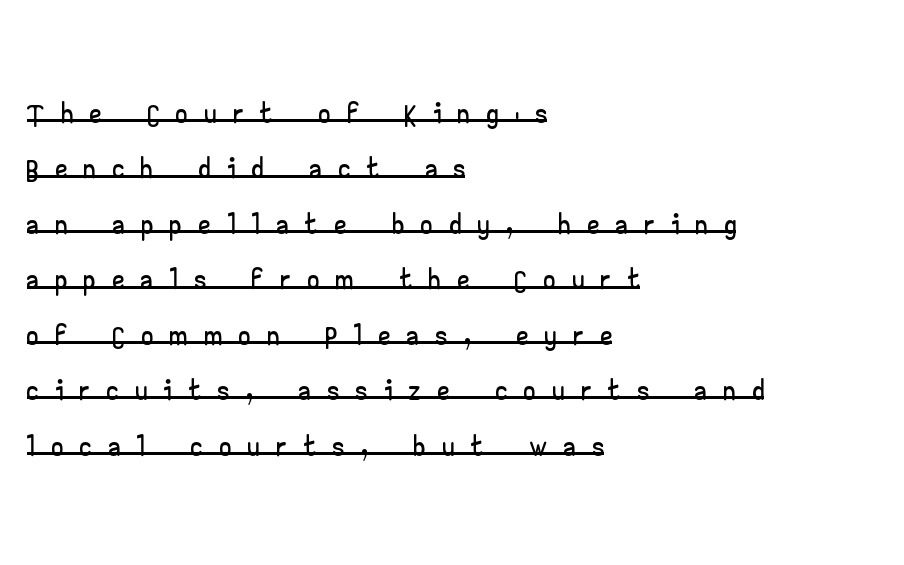
Q: Is the text italic (slanted)? A: No, it is upright.
Q: Is the typeface a serif or a sans-serif typeface? A: Sans-serif.
Q: Is the text underlined? A: Yes.
Q: How is the paragraph aligned? A: Left-aligned.
Q: Is the spacing between letters normal or unusually wide? A: Unusually wide.
Q: Is the spacing between lines tight, normal or loose? A: Normal.
Q: Width (condensed, normal, or wide)? A: Wide.
Q: Stroke contrast? A: Low.
Q: x-height? A: Small.
Q: Monospaced? A: No.
